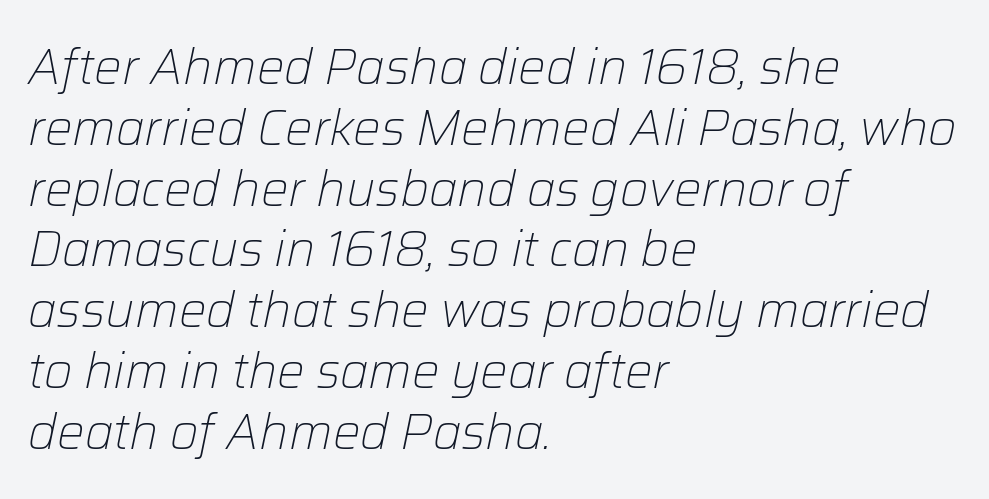
The image shows 49 px light type, italic (leaning right); set left-aligned, line spacing 1.24x, normal letter spacing, not underlined; low stroke contrast and a medium x-height.
